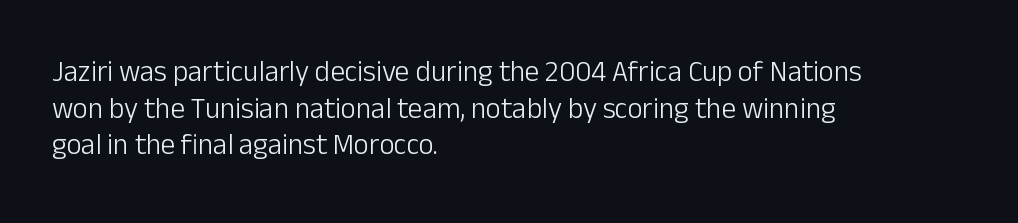
{"serif": "no", "italic": "no", "bold": "no", "weight": "light", "width": "normal", "stroke_contrast": "low", "x_height": "medium", "monospaced": "no", "underline": "no", "align": "left", "line_spacing": "normal", "line_spacing_ratio": 1.26, "letter_spacing": "normal", "letter_spacing_em": 0.0, "glyph_px": 29}
